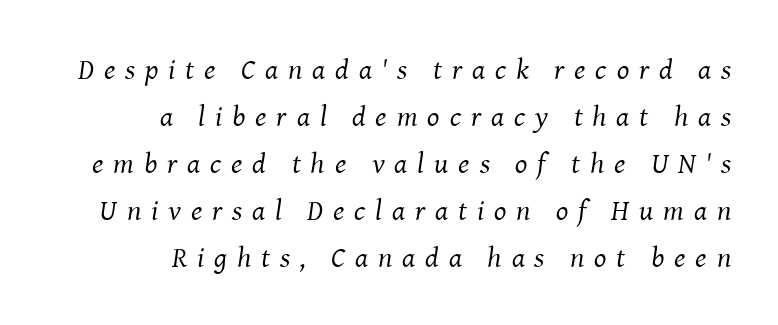
Vertical stems look standard width or narrower in stroke. Style check: oblique. The zone under the glyphs is completely vacant. The passage shown is typed in a proportional face where columns would drift. Type style note: has serifs. The paragraph has a hard right edge and a soft left edge.
